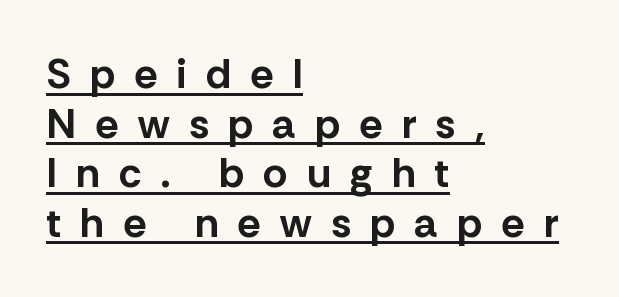
Is there an underline? Yes — a line sits under the letters. Examine the stroke ends and you'll find no serifs. What weight is shown? A full bold with thick strokes. The letters advance in unequal steps, a hallmark of proportional type. The font's upright variant was chosen for this text.
